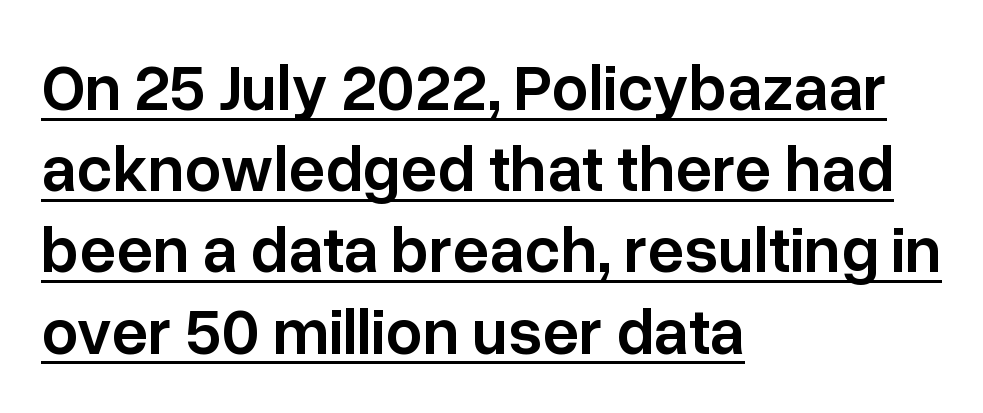
The image shows 65 px semibold sans-serif type, upright; set left-aligned, normal line spacing (1.25x), normal letter spacing, underlined; low stroke contrast and a medium x-height.
